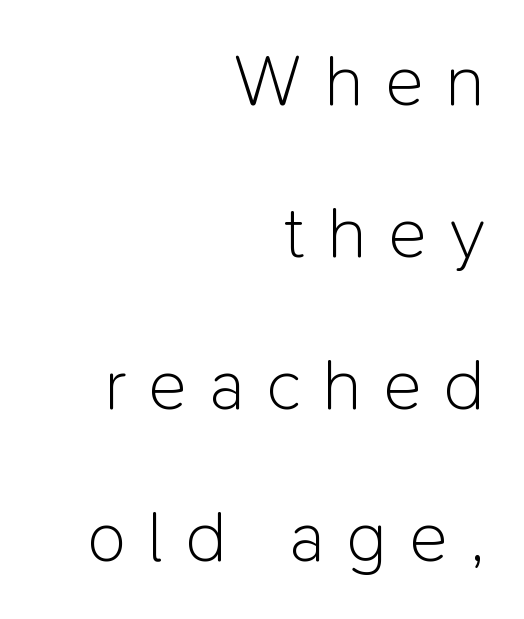
The image shows 72 px light sans-serif type, upright; set right-aligned, loose line spacing (2.11x), unusually wide letter spacing (+0.31 em), not underlined; low stroke contrast and a medium x-height.
